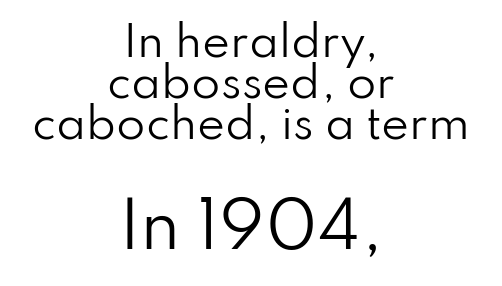
The image shows 63 px regular-weight sans-serif type, upright; set centered, tight line spacing (0.98x), normal letter spacing, not underlined; the second (bottom) block is 1.5x larger; low stroke contrast and a small x-height.
